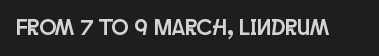
Each word holds together tightly as a unit, with standard inter-letter gaps. Posture: upright roman. The specimen omits any rule beneath the text block's lines.
